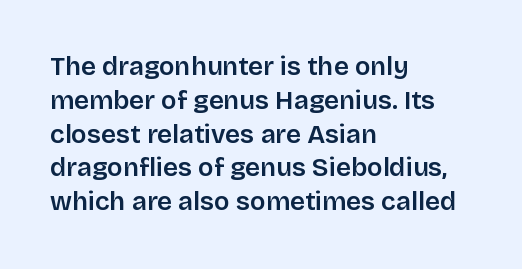
{"italic": "no", "bold": "semi", "underline": "no", "align": "left", "line_spacing": "normal", "line_spacing_ratio": 1.3, "letter_spacing": "normal", "letter_spacing_em": 0.0, "glyph_px": 26}
